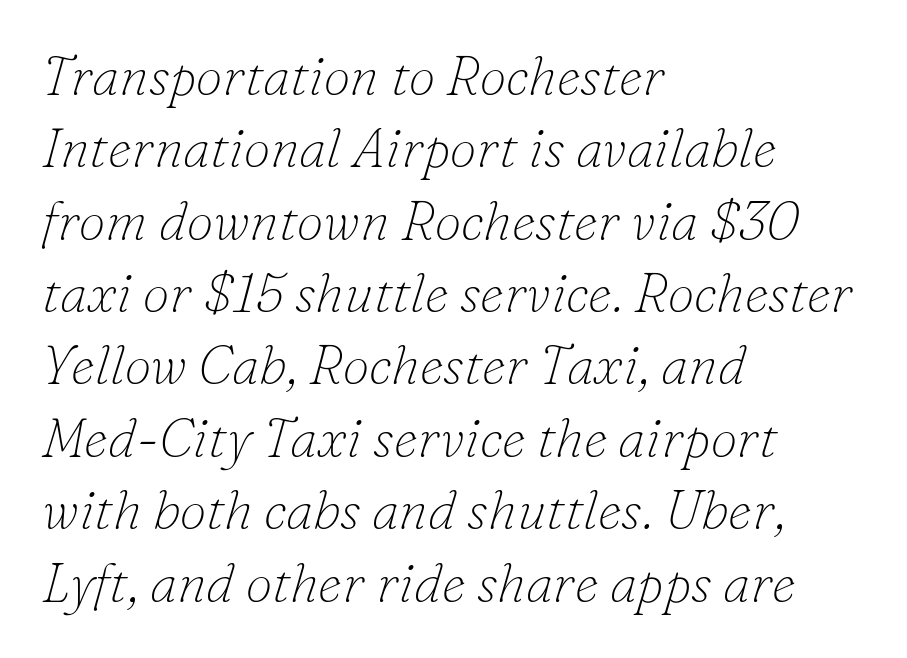
The image shows 54 px thin serif type, italic (leaning right); set left-aligned, normal line spacing (1.34x), normal letter spacing, not underlined; low stroke contrast and a small x-height.
